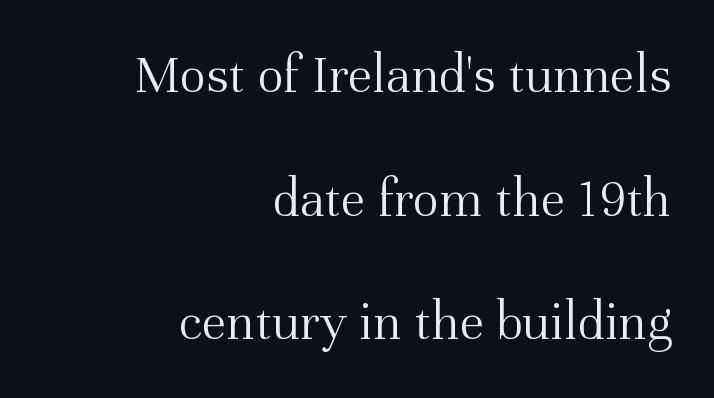
The image shows 55 px light serif type, upright; set right-aligned, loose line spacing (2.25x), normal letter spacing, not underlined; medium stroke contrast and a medium x-height.
